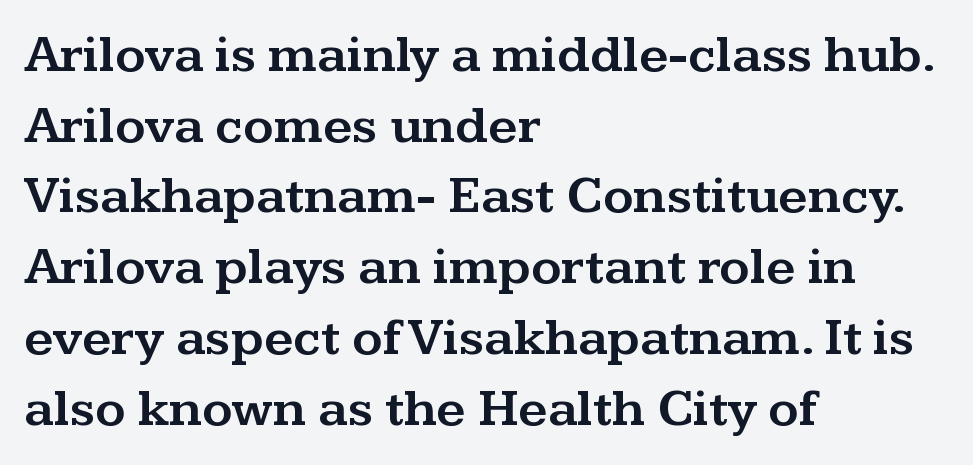
{"serif": "yes", "italic": "no", "width": "wide", "stroke_contrast": "medium", "x_height": "medium", "monospaced": "no", "underline": "no", "align": "left", "line_spacing": "normal", "line_spacing_ratio": 1.36, "letter_spacing": "normal", "letter_spacing_em": 0.0, "glyph_px": 52}
